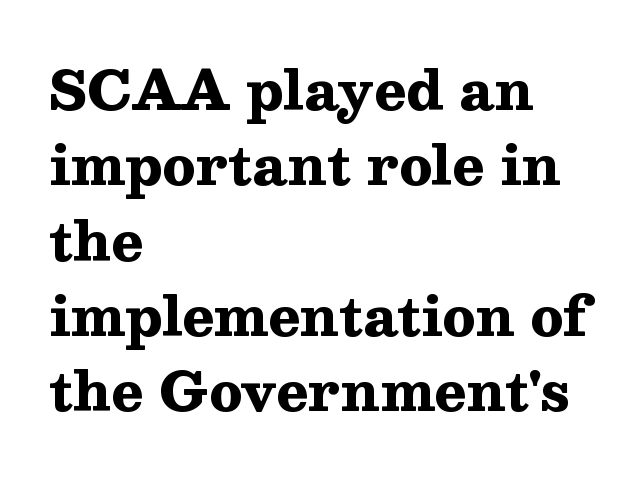
{"serif": "yes", "italic": "no", "bold": "yes", "weight": "heavy", "width": "wide", "stroke_contrast": "medium", "x_height": "medium", "monospaced": "no", "underline": "no", "align": "left", "line_spacing": "normal", "line_spacing_ratio": 1.42, "letter_spacing": "normal", "letter_spacing_em": 0.0, "glyph_px": 53}
